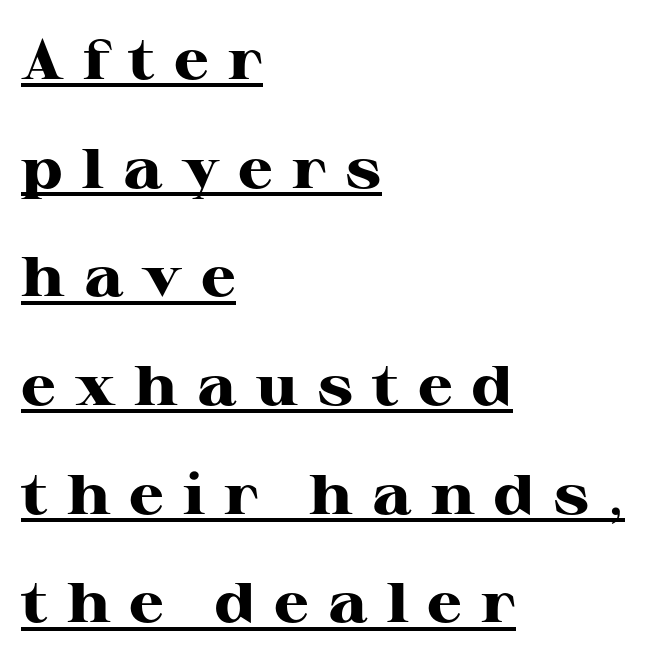
{"serif": "yes", "italic": "no", "bold": "yes", "weight": "heavy", "width": "wide", "stroke_contrast": "high", "x_height": "medium", "monospaced": "no", "underline": "yes", "align": "left", "line_spacing": "loose", "line_spacing_ratio": 1.94, "letter_spacing": "wide", "letter_spacing_em": 0.34, "glyph_px": 56}
